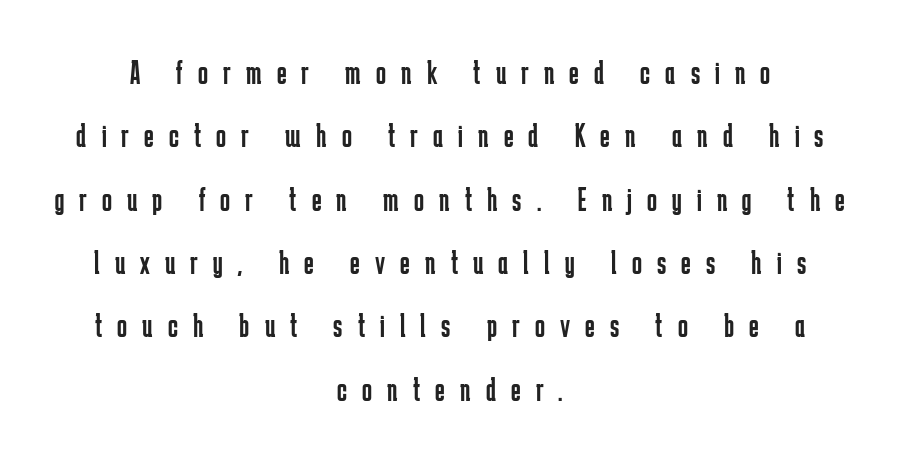
Whoever set this chose breathing room over compactness in the vertical rhythm. The rendering inserts visible extra space after every character. Plain, unruled lines of type. Posture: vertical. No extra ink here — the face is not bold. The rendering uses natural spacing where letterforms have individual widths.
